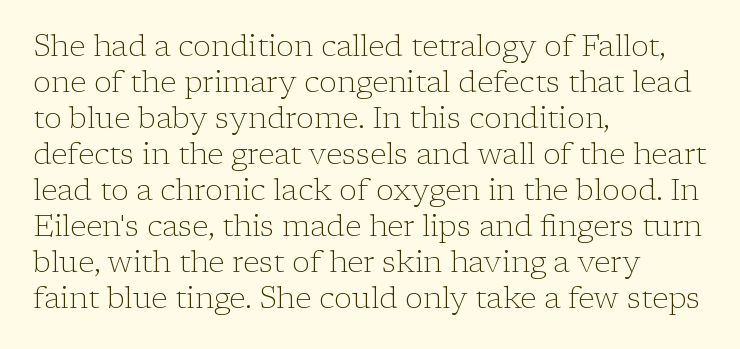
{"serif": "yes", "italic": "no", "bold": "no", "weight": "light", "width": "normal", "stroke_contrast": "low", "x_height": "medium", "monospaced": "no", "underline": "no", "align": "left", "line_spacing_ratio": 1.2, "letter_spacing": "normal", "letter_spacing_em": 0.0, "glyph_px": 30}
